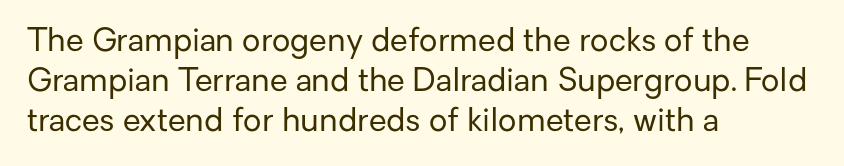
You could call the tracking neutral — neither tight nor loose. A sans-serif font was chosen for this passage. On a weight scale, this lands at 450 or below. Leading matches the norm, producing a regular column. Vertical strokes here are truly vertical. This sample has the flowing, uneven cadence of proportional lettering.
